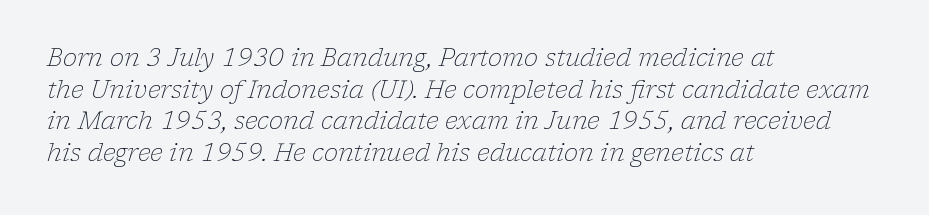
Q: Is the text bold? A: No.
Q: Is the text italic (slanted)? A: Yes, it leans right by about 17 degrees.
Q: Is the text underlined? A: No.
Q: How is the paragraph aligned? A: Left-aligned.
Q: Is the spacing between letters normal or unusually wide? A: Normal.
Q: Is the spacing between lines tight, normal or loose? A: Normal.
